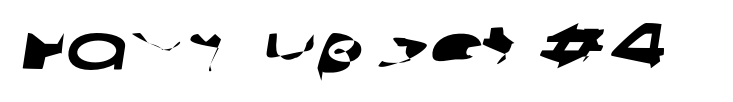
The image shows 65 px wide sans-serif type; set normal letter spacing, not underlined; low stroke contrast and a large x-height.
